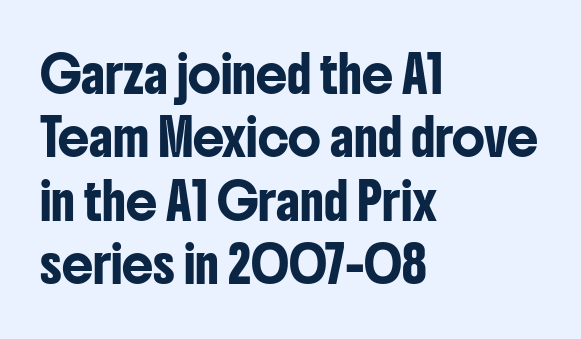
{"serif": "no", "italic": "no", "width": "condensed", "stroke_contrast": "low", "x_height": "medium", "monospaced": "no", "underline": "no", "align": "left", "line_spacing_ratio": 1.81, "letter_spacing": "normal", "letter_spacing_em": 0.0, "glyph_px": 35}
